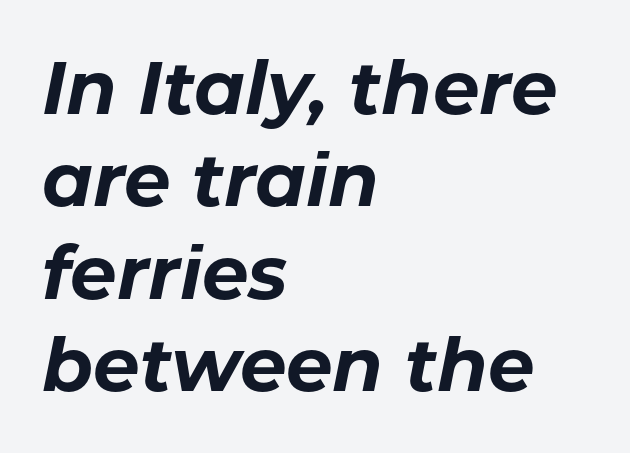
Q: Is the text bold? A: Yes.
Q: Is the text italic (slanted)? A: Yes, it leans right by about 11 degrees.
Q: Is the text underlined? A: No.
Q: How is the paragraph aligned? A: Left-aligned.
Q: Is the spacing between letters normal or unusually wide? A: Normal.
Q: Is the spacing between lines tight, normal or loose? A: Normal.
Q: Width (condensed, normal, or wide)? A: Normal.
Q: Stroke contrast? A: Low.
Q: x-height? A: Medium.
Q: Monospaced? A: No.
